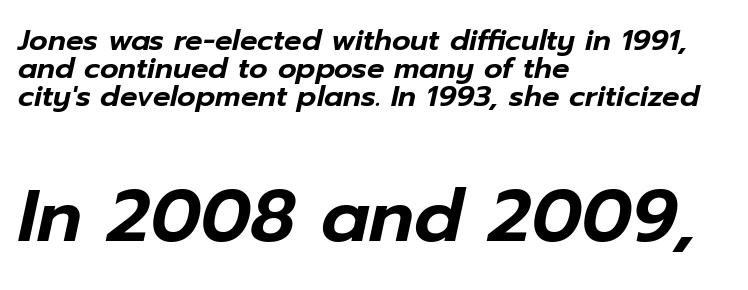
{"italic": "yes", "lean": "right", "slant_degrees": 12, "width": "normal", "stroke_contrast": "low", "x_height": "medium", "monospaced": "no", "underline": "no", "align": "left", "line_spacing": "tight", "line_spacing_ratio": 0.97, "letter_spacing": "normal", "letter_spacing_em": 0.0, "larger_block": "second", "size_ratio": 2.52, "glyph_px": 73}
